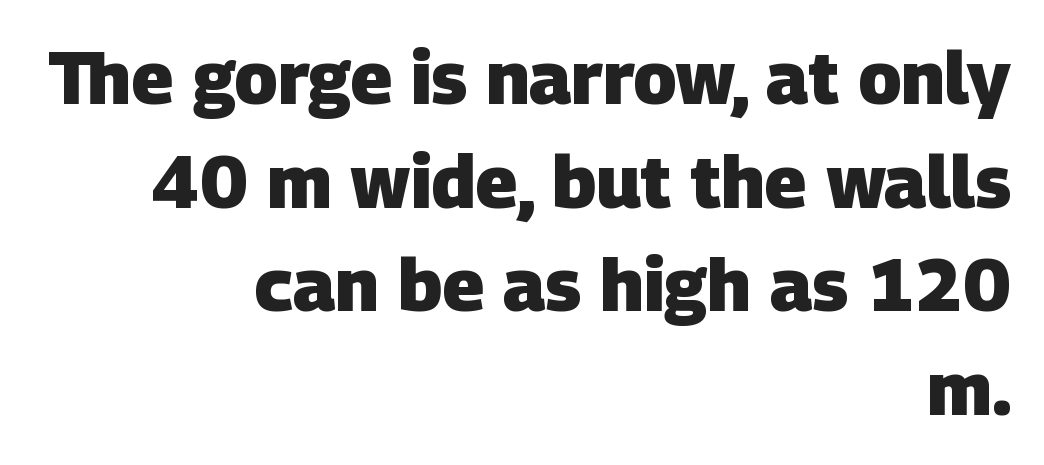
{"serif": "no", "bold": "yes", "weight": "heavy", "width": "normal", "stroke_contrast": "low", "x_height": "large", "monospaced": "no", "underline": "no", "align": "right", "line_spacing": "normal", "line_spacing_ratio": 1.42, "letter_spacing": "normal", "letter_spacing_em": 0.0, "glyph_px": 73}
